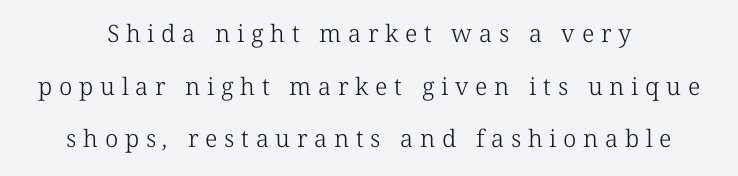
{"bold": "no", "underline": "no", "line_spacing": "loose", "line_spacing_ratio": 2.19, "letter_spacing": "wide", "letter_spacing_em": 0.28, "glyph_px": 24}
